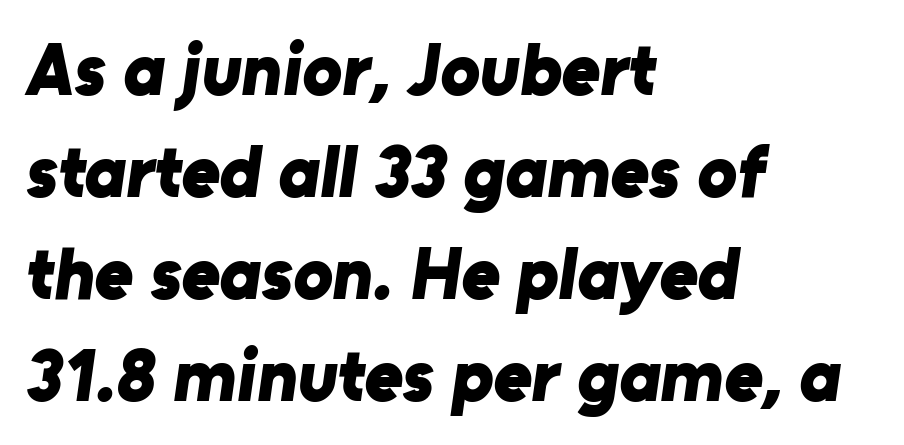
Q: Is the text bold? A: Yes.
Q: Is the typeface a serif or a sans-serif typeface? A: Sans-serif.
Q: Is the text underlined? A: No.
Q: How is the paragraph aligned? A: Left-aligned.
Q: Is the spacing between letters normal or unusually wide? A: Normal.
Q: Is the spacing between lines tight, normal or loose? A: Normal.
Q: Width (condensed, normal, or wide)? A: Normal.
Q: Stroke contrast? A: Low.
Q: x-height? A: Medium.
Q: Monospaced? A: No.
